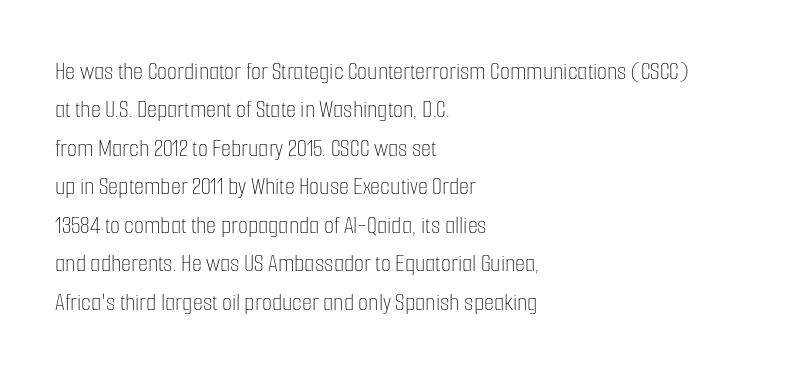
Leftover space on each line is placed entirely after the last word. The font sits on the lighter half of the weight spectrum, regular included. Here the glyphs are tracked normally, forming tight word shapes. Evenly set lines give the paragraph a standard silhouette. The area under the type is left untouched. The letters stand upright; this is a roman face.
